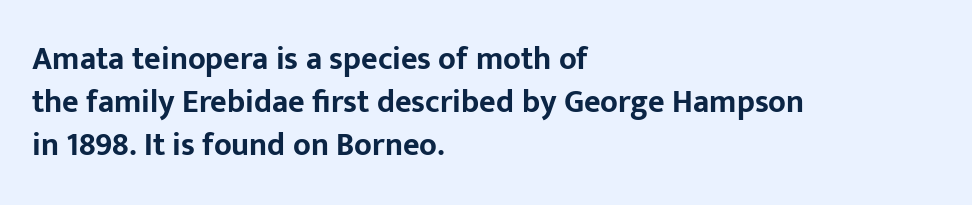
Check where the strokes stop: nothing finishes them off — pure sans. The sample has been set heavy, in full bold. Beneath every word, the page is bare. A classic flush-left, rag-right setting is used for this passage. Ordinary non-slanted type is in use. Each word holds together tightly as a unit, with standard inter-letter gaps.
